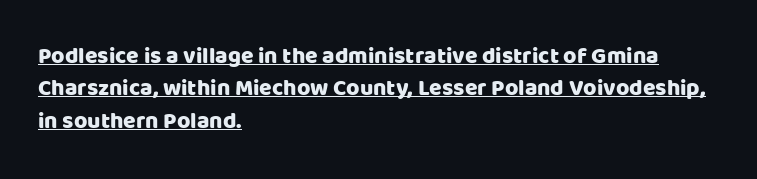
This sample carries an underscore along the baseline area. Vertical strokes here are truly vertical. In terms of leading, this rendering sits right in the middle. Standard letterfit; no display-style spreading of the glyphs.
